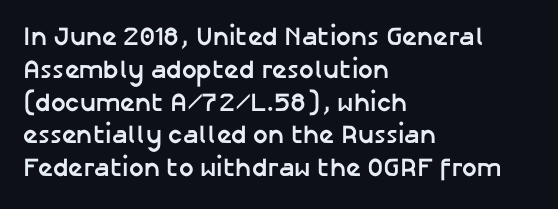
Reading down the column, the eye jumps a familiar distance to each next line. The passage shown is not underscored anywhere. Its strokes are broad and dark, the hallmark of bold type. Quick note: not italic, upright. Observe the ordinary spacing: letters are neighbours, not strangers. Line beginnings align vertically; line endings do not.
